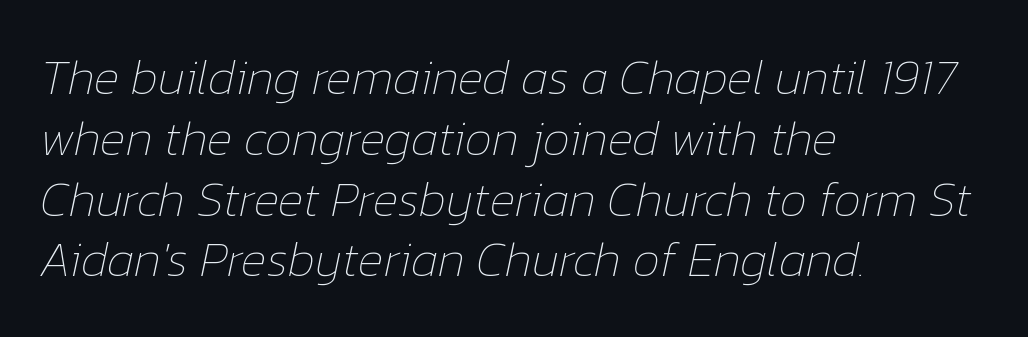
The image shows 49 px thin type, italic (leaning right); set left-aligned, line spacing 1.24x, normal letter spacing, not underlined; low stroke contrast and a medium x-height.
